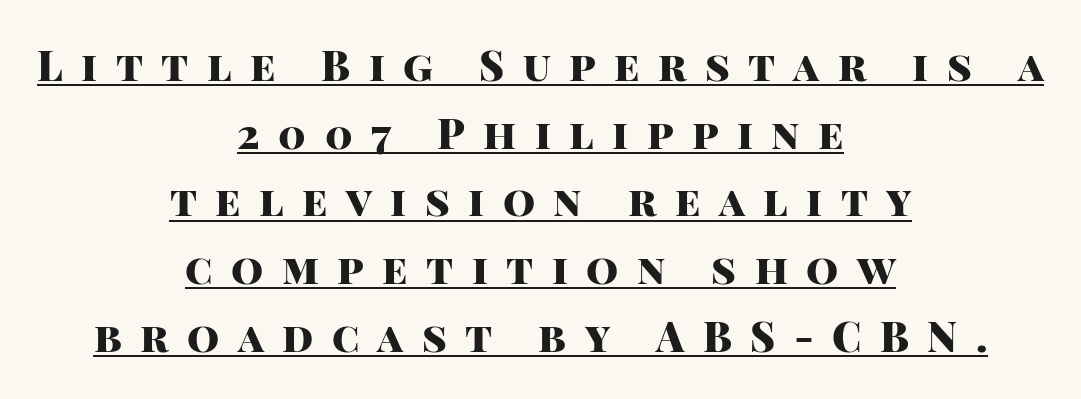
Q: Is the text bold? A: Yes.
Q: Is the text italic (slanted)? A: No, it is upright.
Q: Is the typeface a serif or a sans-serif typeface? A: Sans-serif.
Q: Is the text underlined? A: Yes.
Q: How is the paragraph aligned? A: Centered.
Q: Is the spacing between letters normal or unusually wide? A: Unusually wide.
Q: Is the spacing between lines tight, normal or loose? A: Normal.
Q: Width (condensed, normal, or wide)? A: Normal.
Q: Stroke contrast? A: High.
Q: x-height? A: Large.
Q: Monospaced? A: No.
